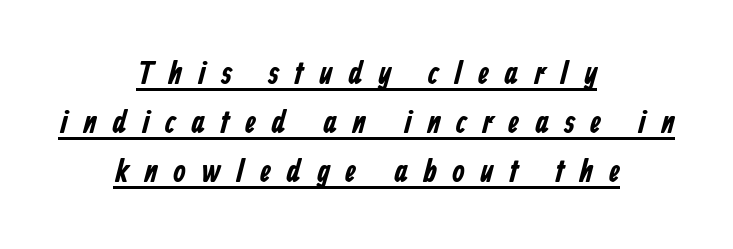
Does the type have serifs? No, each stem ends abruptly. Like a heading marked for emphasis, these lines bear an underscore. Neither beginnings nor endings align; midpoints do. Loose tracking; the words dissolve into strings of separated letters. The face used here is proportionally spaced, like ordinary book or web type. Regarding leading, the lines here are spaced in the standard way.
